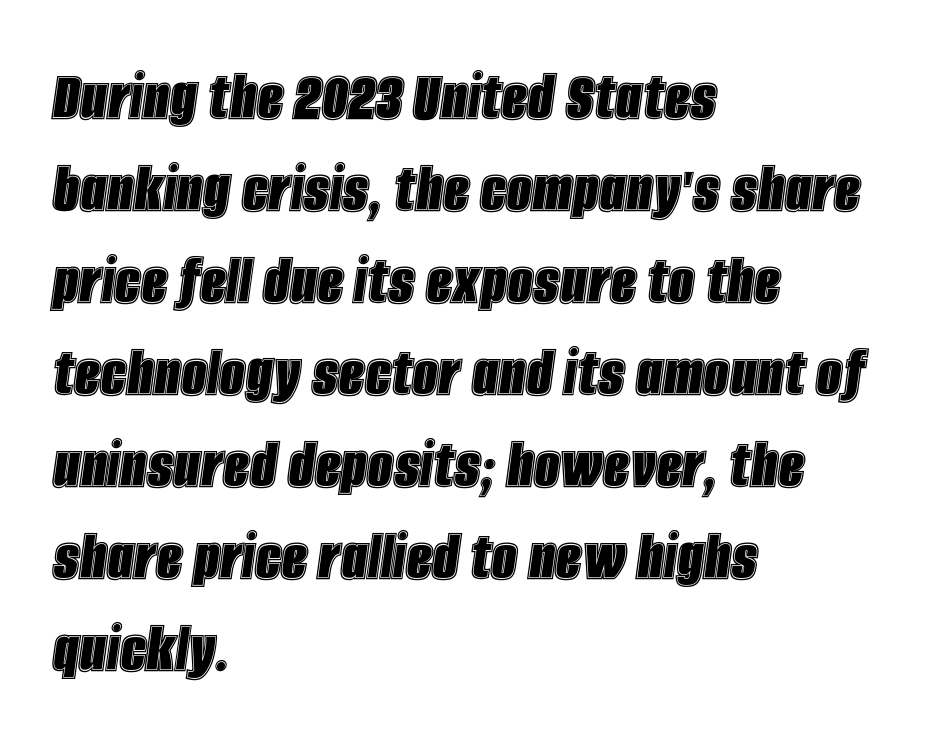
Q: Is the text italic (slanted)? A: Yes, it leans right by about 8 degrees.
Q: Is the text underlined? A: No.
Q: How is the paragraph aligned? A: Left-aligned.
Q: Is the spacing between letters normal or unusually wide? A: Normal.
Q: Is the spacing between lines tight, normal or loose? A: Normal.
Q: Width (condensed, normal, or wide)? A: Condensed.
Q: x-height? A: Large.
Q: Monospaced? A: No.
